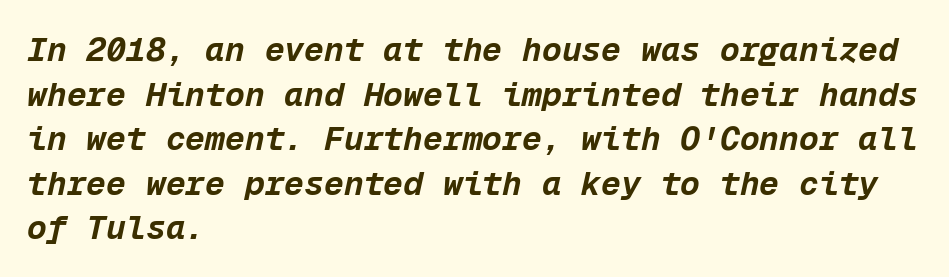
Q: Is the text bold? A: Yes.
Q: Is the text italic (slanted)? A: Yes, it leans right by about 12 degrees.
Q: Is the text underlined? A: No.
Q: How is the paragraph aligned? A: Left-aligned.
Q: Is the spacing between letters normal or unusually wide? A: Normal.
Q: Is the spacing between lines tight, normal or loose? A: Normal.
Q: Width (condensed, normal, or wide)? A: Normal.
Q: Stroke contrast? A: Low.
Q: x-height? A: Medium.
Q: Monospaced? A: Yes.
